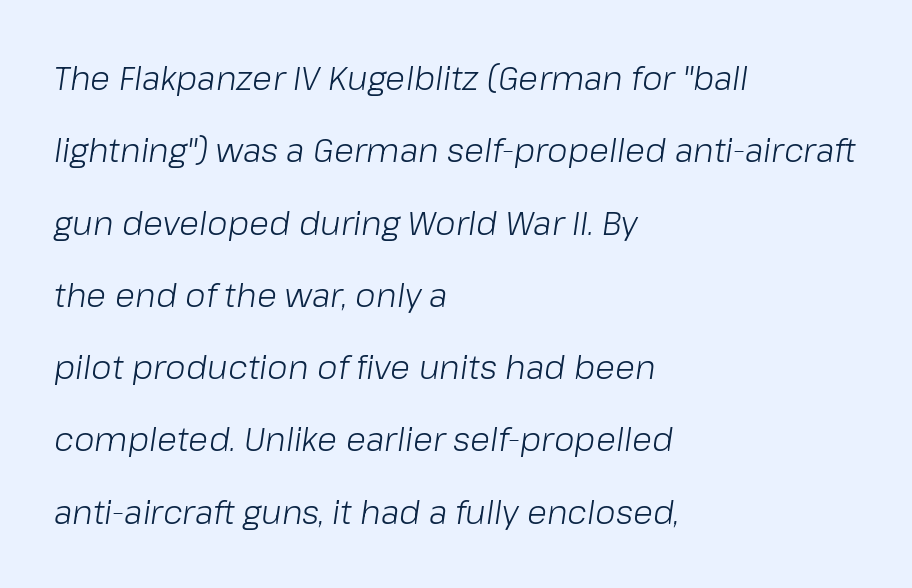
Q: Is the text bold? A: No.
Q: Is the text italic (slanted)? A: Yes, it leans right by about 8 degrees.
Q: Is the text underlined? A: No.
Q: How is the paragraph aligned? A: Left-aligned.
Q: Is the spacing between letters normal or unusually wide? A: Normal.
Q: Is the spacing between lines tight, normal or loose? A: Loose.
Q: Width (condensed, normal, or wide)? A: Normal.
Q: Stroke contrast? A: Low.
Q: x-height? A: Medium.
Q: Monospaced? A: No.
